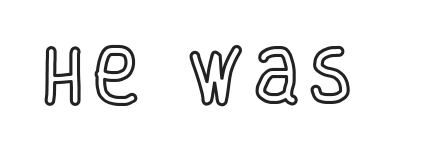
The image shows 62 px condensed type, upright; set not underlined; a large x-height.
